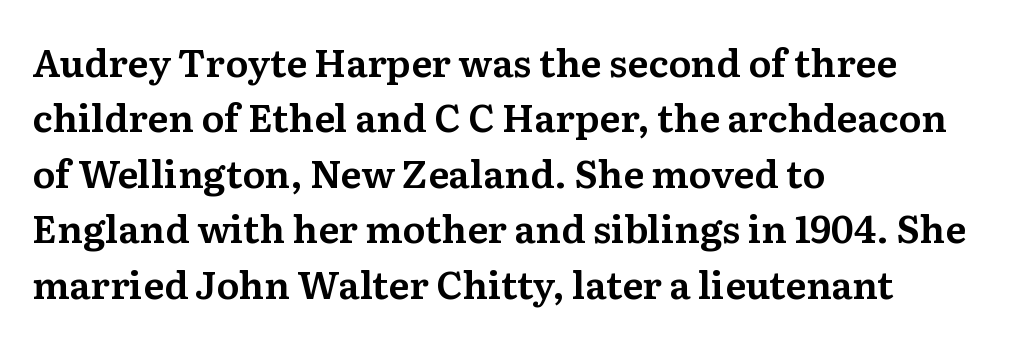
The image shows 38 px serif type, upright; set left-aligned, normal line spacing (1.46x), normal letter spacing, not underlined; medium stroke contrast and a medium x-height.
